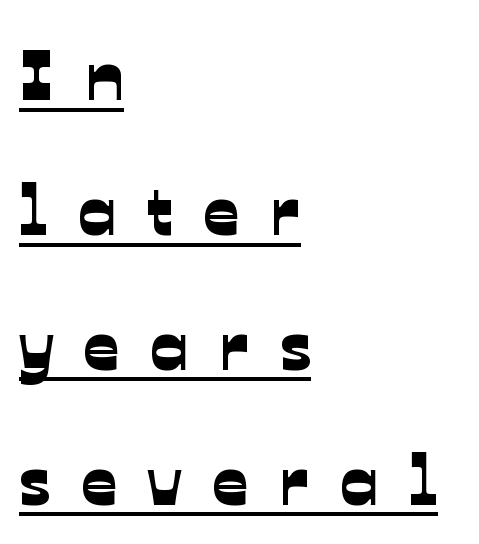
{"serif": "no", "width": "normal", "stroke_contrast": "low", "x_height": "medium", "monospaced": "no", "underline": "yes", "align": "left", "line_spacing": "loose", "line_spacing_ratio": 1.9, "letter_spacing": "wide", "letter_spacing_em": 0.43, "glyph_px": 71}
